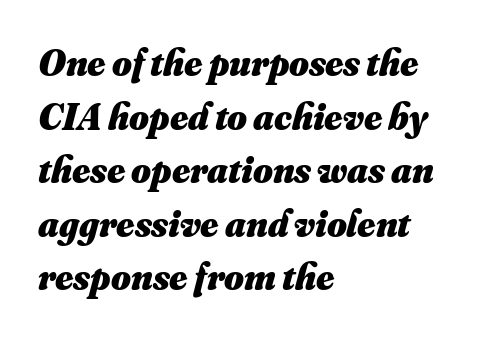
Clear beneath every line of the passage. The rendering uses natural spacing where letterforms have individual widths. You could call the tracking neutral — neither tight nor loose. Strong, thick strokes mark this as bold type.
